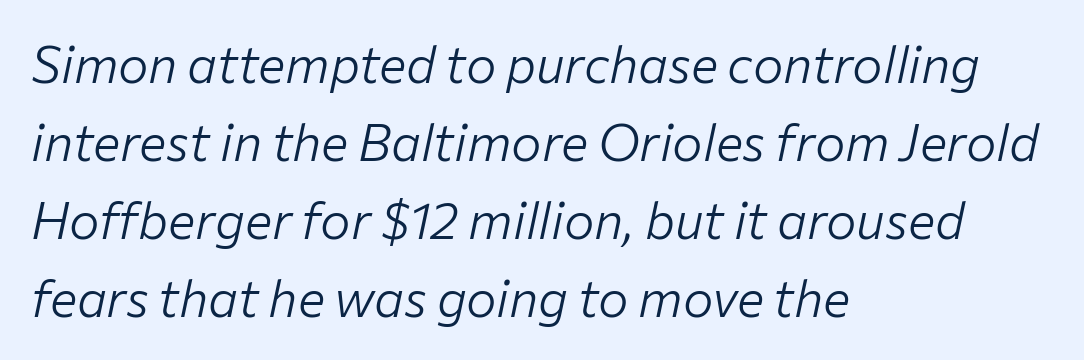
{"italic": "yes", "lean": "right", "slant_degrees": 12, "bold": "no", "weight": "light", "width": "normal", "stroke_contrast": "low", "x_height": "medium", "monospaced": "no", "underline": "no", "align": "left", "line_spacing": "normal", "line_spacing_ratio": 1.53, "letter_spacing": "normal", "letter_spacing_em": 0.0, "glyph_px": 51}
